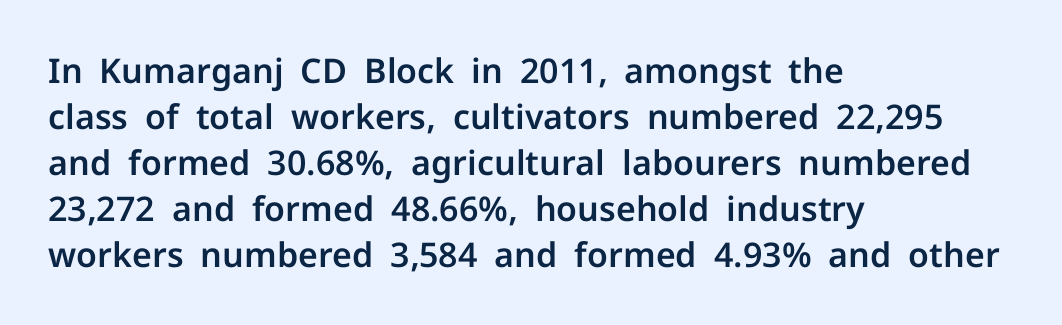
{"serif": "no", "italic": "no", "width": "normal", "stroke_contrast": "low", "x_height": "medium", "monospaced": "no", "underline": "no", "align": "left", "line_spacing": "normal", "line_spacing_ratio": 1.35, "letter_spacing": "normal", "letter_spacing_em": 0.0, "glyph_px": 34}
